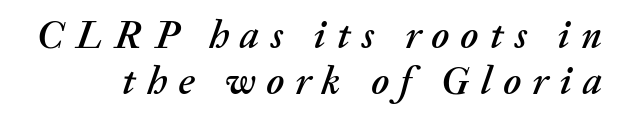
The rendering inserts visible extra space after every character. Looking at the ascenders, they clearly lean. The face used here is proportionally spaced, like ordinary book or web type. A bare baseline throughout the passage.
